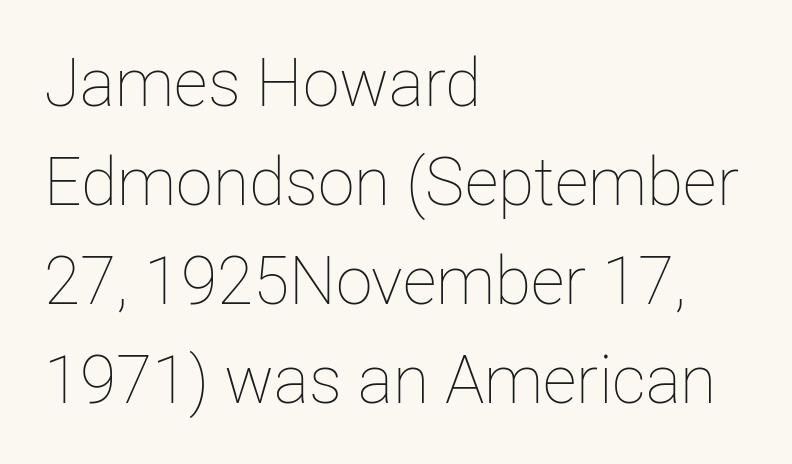
{"italic": "no", "bold": "no", "weight": "thin", "width": "normal", "stroke_contrast": "low", "x_height": "medium", "monospaced": "no", "underline": "no", "align": "left", "line_spacing": "normal", "line_spacing_ratio": 1.5, "letter_spacing": "normal", "letter_spacing_em": 0.0, "glyph_px": 66}
